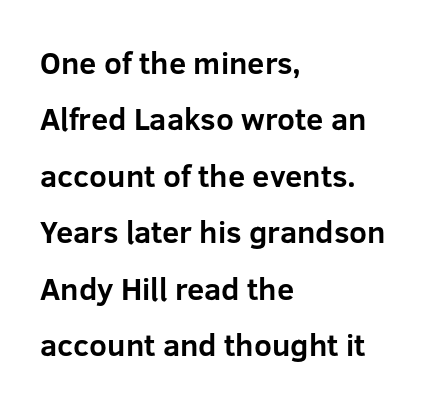
The image shows 31 px bold sans-serif type, upright; set left-aligned, line spacing 1.82x, normal letter spacing, not underlined; low stroke contrast and a medium x-height.
